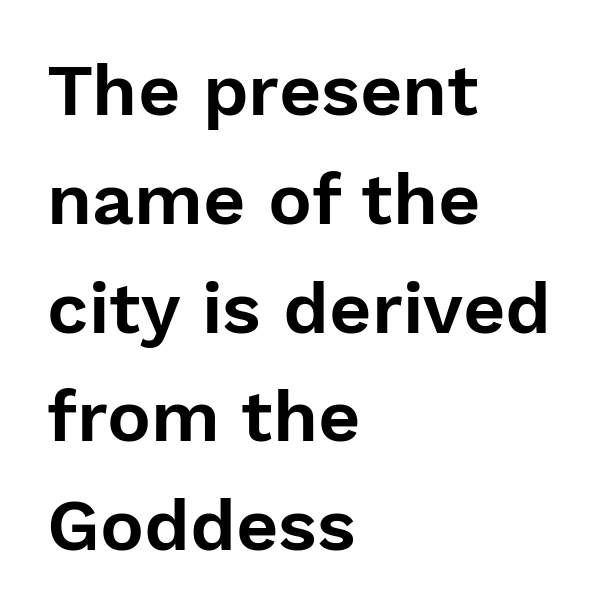
The image shows 73 px sans-serif type, upright; set left-aligned, normal line spacing (1.49x), normal letter spacing, not underlined; low stroke contrast and a medium x-height.
